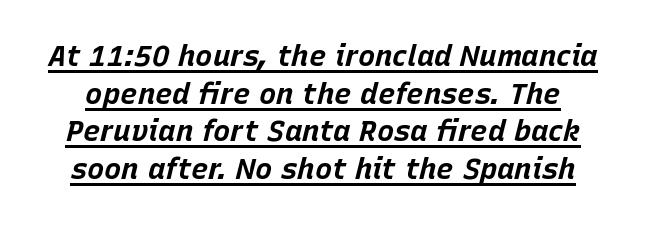
The image shows 29 px bold type, italic (leaning right); set normal line spacing (1.3x), normal letter spacing, underlined; low stroke contrast and a large x-height.
